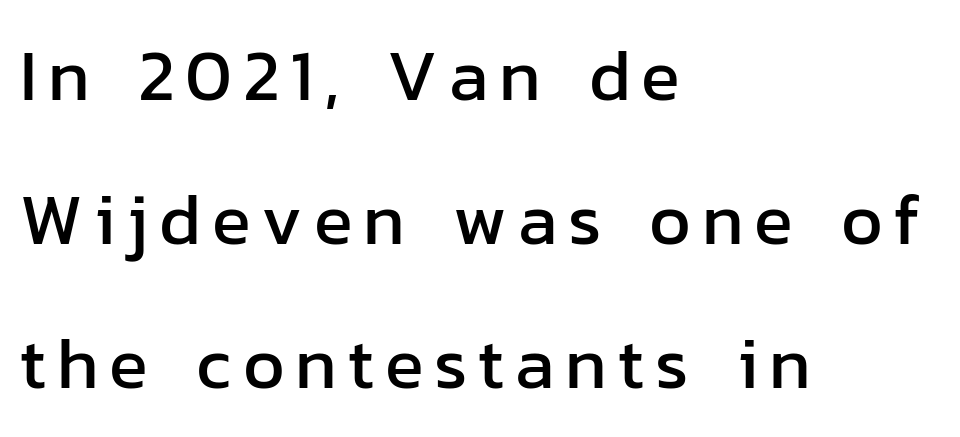
Reading down the column, the eye jumps a long way to each next line. In terms of letterform style, serifs are entirely absent. A clean baseline with only descenders dipping below it. One-word summary of the alignment: left. Varying glyph widths throughout — classic text-font behaviour.
